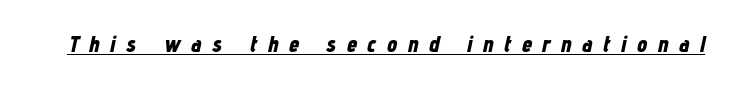
{"italic": "yes", "lean": "right", "slant_degrees": 12, "bold": "yes", "underline": "yes", "letter_spacing": "wide", "letter_spacing_em": 0.46, "glyph_px": 23}
